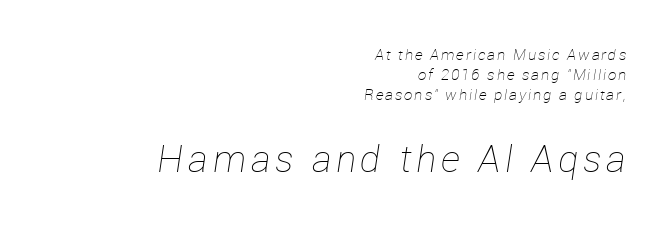
{"italic": "yes", "lean": "right", "slant_degrees": 12, "bold": "no", "weight": "thin", "width": "normal", "stroke_contrast": "low", "x_height": "medium", "monospaced": "no", "underline": "no", "align": "right", "line_spacing": "normal", "line_spacing_ratio": 1.33, "larger_block": "second", "size_ratio": 2.47, "glyph_px": 37}
